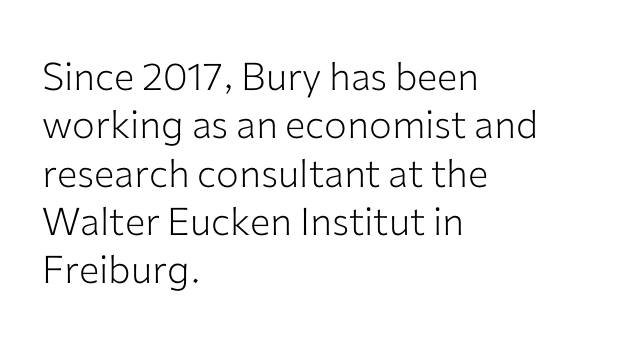
Q: Is the text bold? A: No.
Q: Is the text italic (slanted)? A: No, it is upright.
Q: Is the typeface a serif or a sans-serif typeface? A: Sans-serif.
Q: Is the text underlined? A: No.
Q: How is the paragraph aligned? A: Left-aligned.
Q: Is the spacing between letters normal or unusually wide? A: Normal.
Q: Is the spacing between lines tight, normal or loose? A: Normal.
Q: Width (condensed, normal, or wide)? A: Normal.
Q: Stroke contrast? A: Low.
Q: x-height? A: Medium.
Q: Monospaced? A: No.
